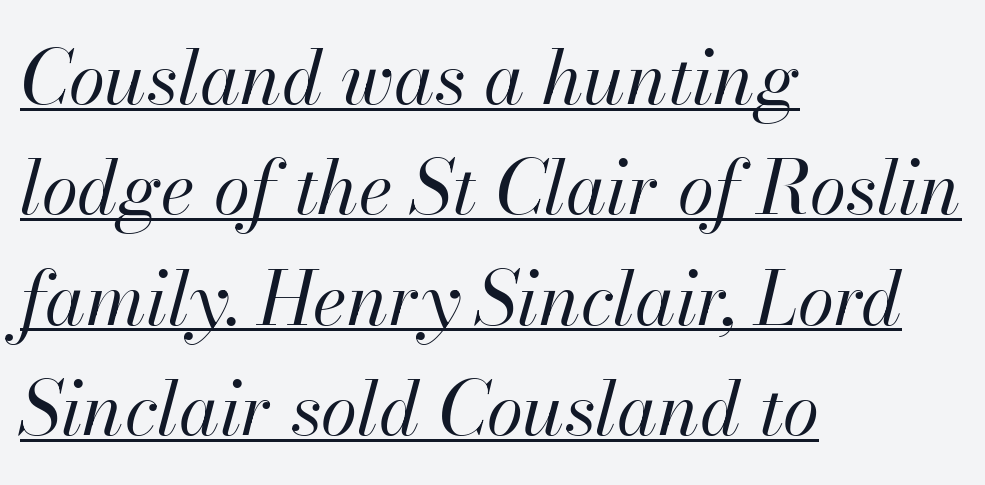
Q: Is the text bold? A: No.
Q: Is the text italic (slanted)? A: Yes, it leans right by about 13 degrees.
Q: Is the text underlined? A: Yes.
Q: How is the paragraph aligned? A: Left-aligned.
Q: Is the spacing between letters normal or unusually wide? A: Normal.
Q: Is the spacing between lines tight, normal or loose? A: Normal.
Q: Width (condensed, normal, or wide)? A: Normal.
Q: Stroke contrast? A: High.
Q: x-height? A: Small.
Q: Monospaced? A: No.
